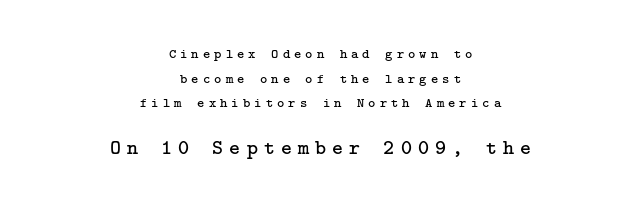
{"italic": "no", "bold": "no", "underline": "no", "align": "center", "line_spacing_ratio": 1.76, "letter_spacing": "wide", "letter_spacing_em": 0.29, "larger_block": "second", "size_ratio": 1.5, "glyph_px": 21}
